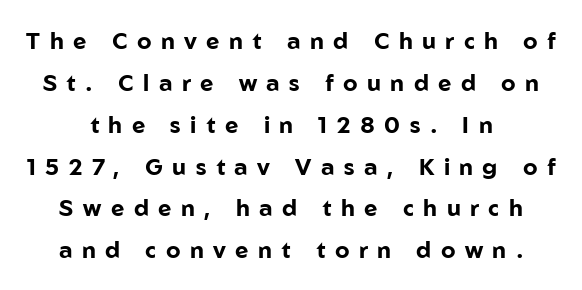
{"italic": "no", "bold": "yes", "underline": "no", "align": "center", "line_spacing_ratio": 1.82, "letter_spacing": "wide", "letter_spacing_em": 0.41, "glyph_px": 23}
